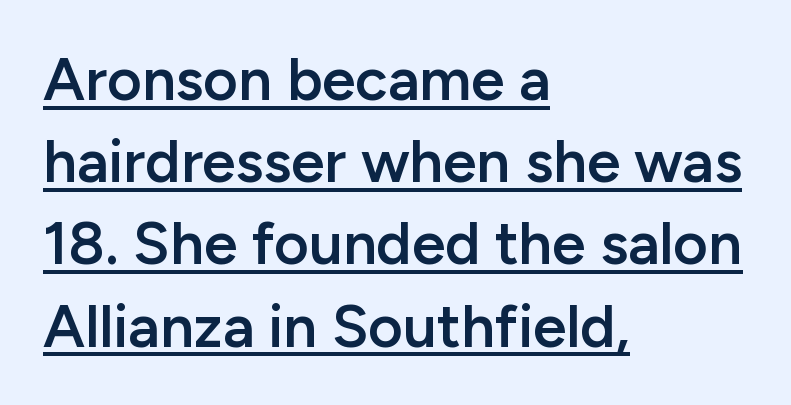
{"serif": "no", "italic": "no", "bold": "semi", "weight": "semibold", "width": "normal", "stroke_contrast": "low", "x_height": "medium", "monospaced": "no", "underline": "yes", "align": "left", "line_spacing": "normal", "line_spacing_ratio": 1.37, "letter_spacing": "normal", "letter_spacing_em": 0.0, "glyph_px": 60}
